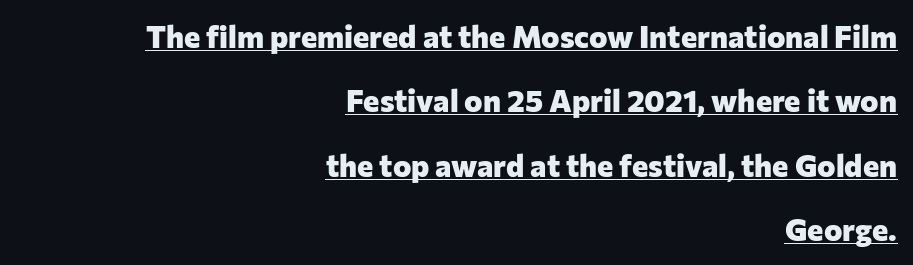
Loosely led — the rows are spread out. Short and long lines alike share a common ending point at right. A baseline rule has been typeset under these characters. This sample has the flowing, uneven cadence of proportional lettering.
